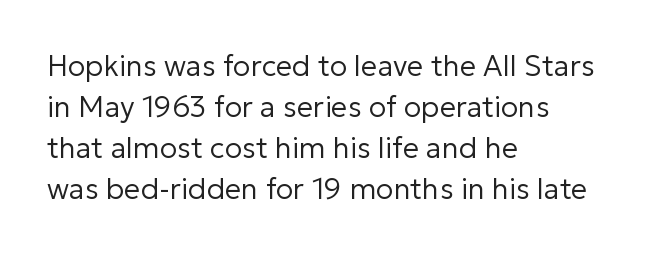
Stroke mass is kept to a normal reading level or below. Summary of vertical rhythm: regular, with standard interline spacing. The letterforms sit shoulder to shoulder at normal distance. Do the characters align in a grid? No, the font is proportional. Unlike a traditional serif, this face leaves its strokes unadorned. Italic? Not at all — the glyphs are vertical.
